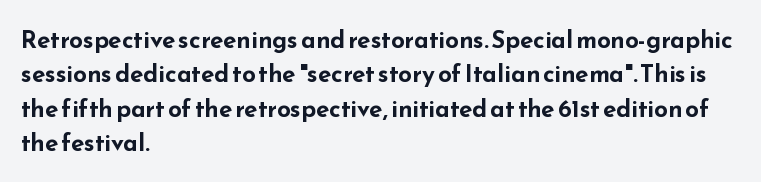
Q: Is the text bold? A: Yes.
Q: Is the text italic (slanted)? A: No, it is upright.
Q: Is the text underlined? A: No.
Q: How is the paragraph aligned? A: Left-aligned.
Q: Is the spacing between letters normal or unusually wide? A: Normal.
Q: Is the spacing between lines tight, normal or loose? A: Normal.
